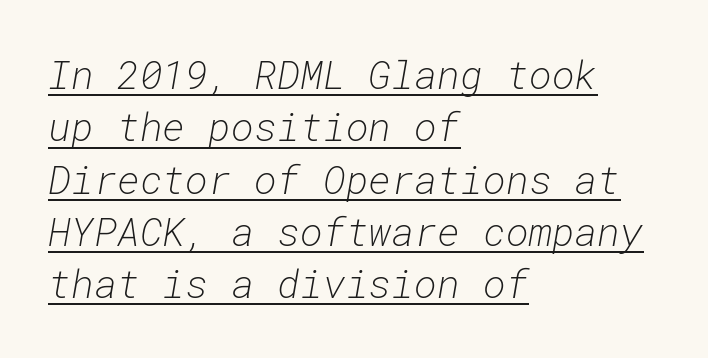
{"italic": "yes", "lean": "right", "slant_degrees": 10, "bold": "no", "weight": "light", "width": "normal", "stroke_contrast": "low", "x_height": "medium", "monospaced": "yes", "underline": "yes", "align": "left", "line_spacing": "normal", "line_spacing_ratio": 1.34, "letter_spacing": "normal", "letter_spacing_em": 0.0, "glyph_px": 39}
